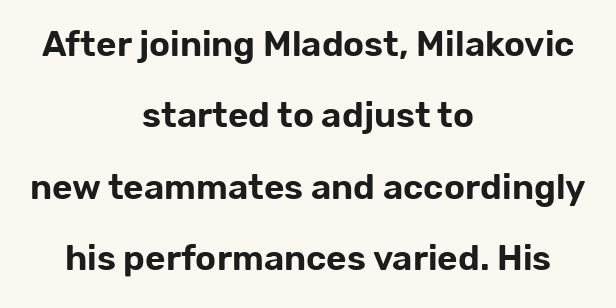
These lines keep a tight, regular rhythm from letter to letter. The zone under the glyphs is completely vacant. Typeset on center — no edge is straight. The lettering stays uniformly vertical, giving the passage a roman look. In terms of leading, this rendering errs on the spacious side.
